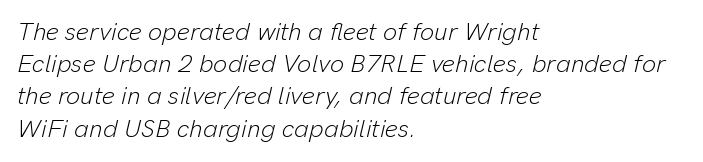
The image shows 25 px text type, italic (leaning right); set left-aligned, normal line spacing (1.29x), normal letter spacing, not underlined.
